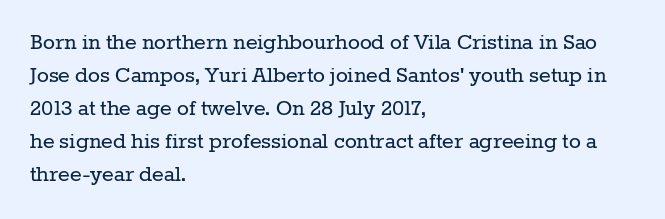
Q: Is the text bold? A: No.
Q: Is the text italic (slanted)? A: No, it is upright.
Q: Is the text underlined? A: No.
Q: How is the paragraph aligned? A: Left-aligned.
Q: Is the spacing between letters normal or unusually wide? A: Normal.
Q: Is the spacing between lines tight, normal or loose? A: Normal.
